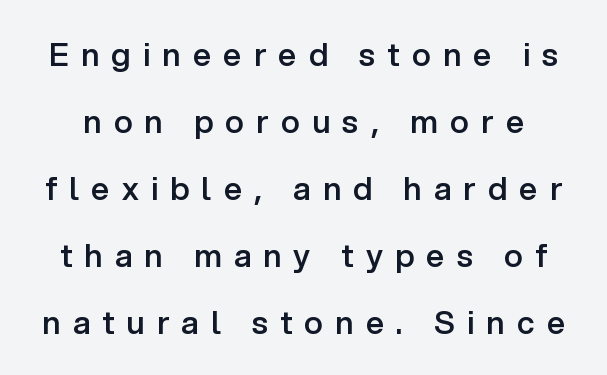
{"serif": "no", "italic": "no", "bold": "semi", "weight": "semibold", "width": "normal", "stroke_contrast": "low", "x_height": "medium", "monospaced": "no", "underline": "no", "line_spacing": "loose", "line_spacing_ratio": 2.09, "letter_spacing": "wide", "letter_spacing_em": 0.38, "glyph_px": 32}
